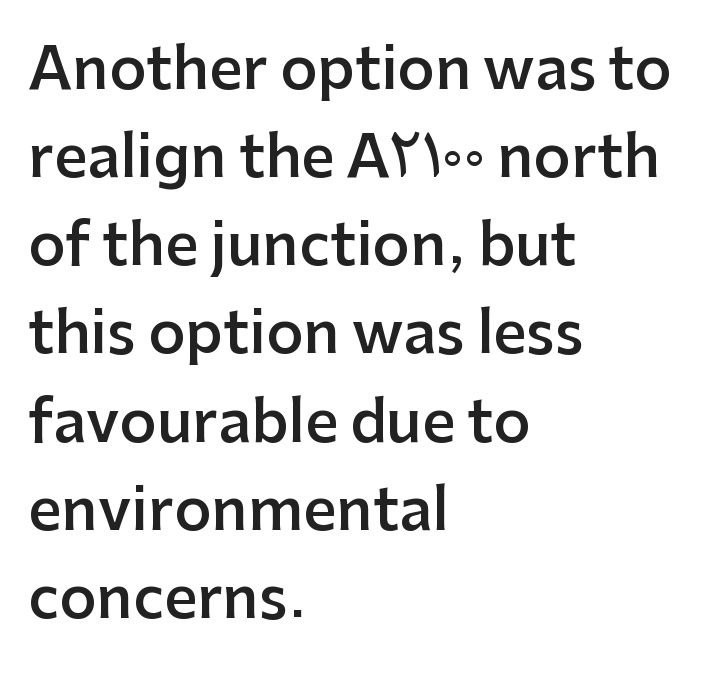
The font's upright variant was chosen for this text. The gap between lines stays unmarked. Looks like regular typesetting: each glyph gets only the width it needs. Is the block centered? No — it sits flush against the left margin. Vertical spacing — default. The letters sit at their default tracking, neither squeezed nor spread.
